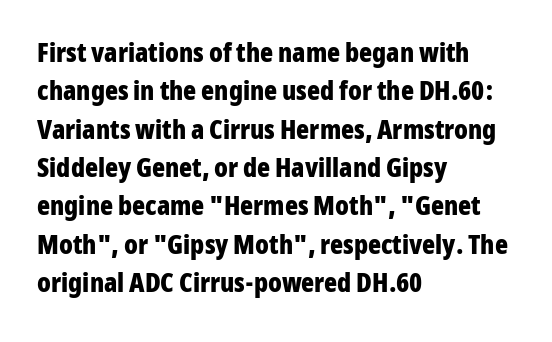
The image shows 27 px bold type, upright; set left-aligned, normal line spacing (1.42x), normal letter spacing, not underlined.
